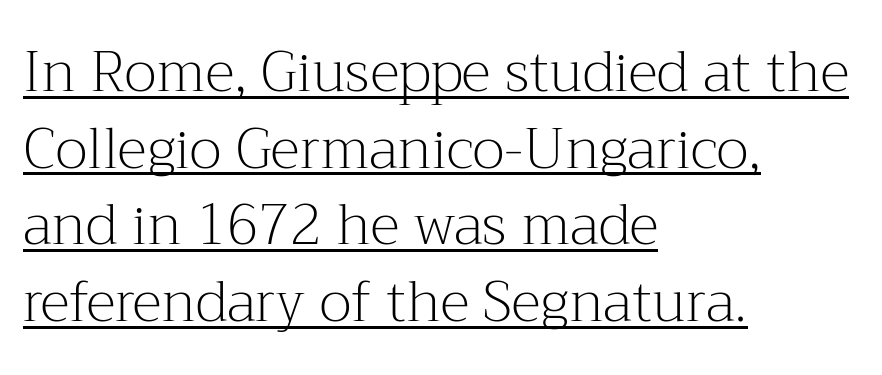
The image shows 56 px light serif type, upright; set left-aligned, normal line spacing (1.37x), normal letter spacing, underlined; medium stroke contrast and a medium x-height.
